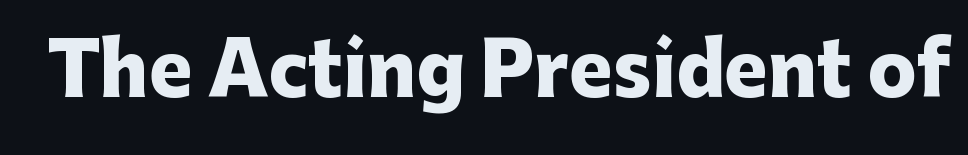
Q: Is the text bold? A: Yes.
Q: Is the text italic (slanted)? A: No, it is upright.
Q: Is the typeface a serif or a sans-serif typeface? A: Sans-serif.
Q: Is the text underlined? A: No.
Q: Is the spacing between letters normal or unusually wide? A: Normal.
Q: Width (condensed, normal, or wide)? A: Normal.
Q: Stroke contrast? A: Low.
Q: x-height? A: Medium.
Q: Monospaced? A: No.
